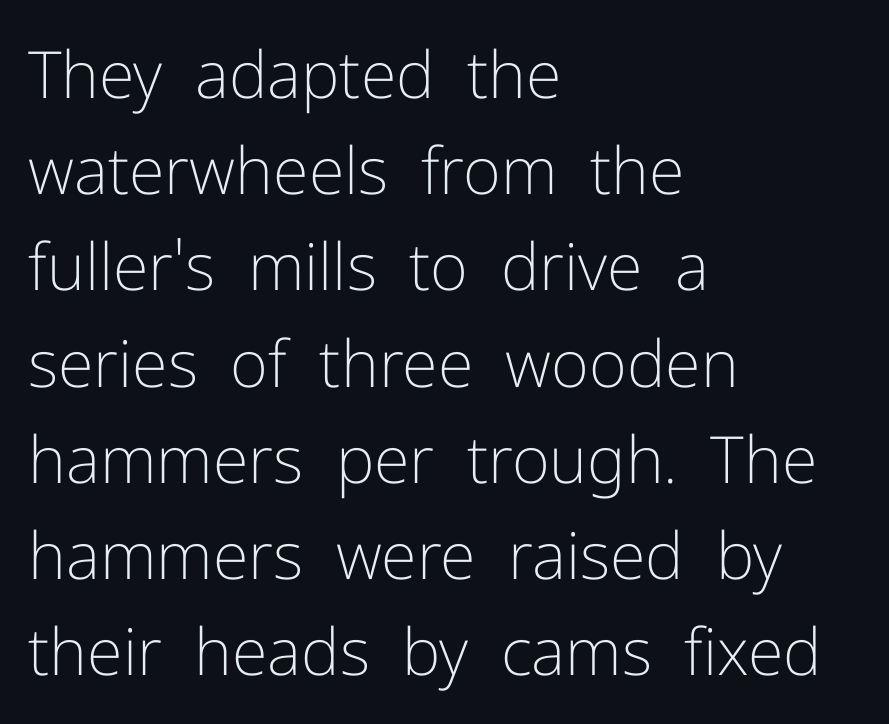
{"serif": "no", "italic": "no", "bold": "no", "weight": "light", "width": "normal", "stroke_contrast": "low", "x_height": "medium", "monospaced": "no", "underline": "no", "align": "left", "line_spacing": "normal", "line_spacing_ratio": 1.48, "letter_spacing": "normal", "letter_spacing_em": 0.0, "glyph_px": 65}
